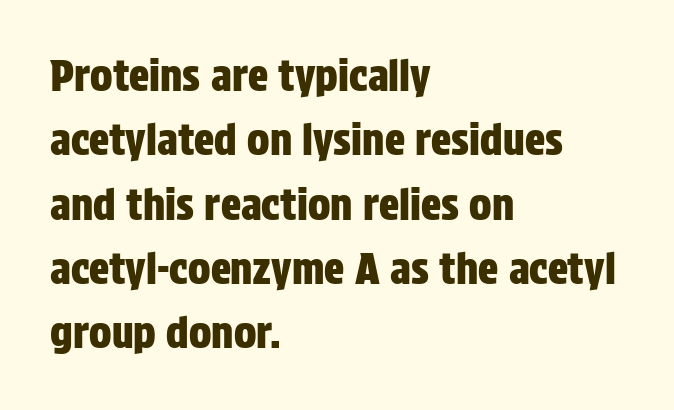
The image shows 42 px condensed sans-serif type, upright; set left-aligned, normal line spacing (1.53x), normal letter spacing, not underlined; low stroke contrast and a large x-height.
